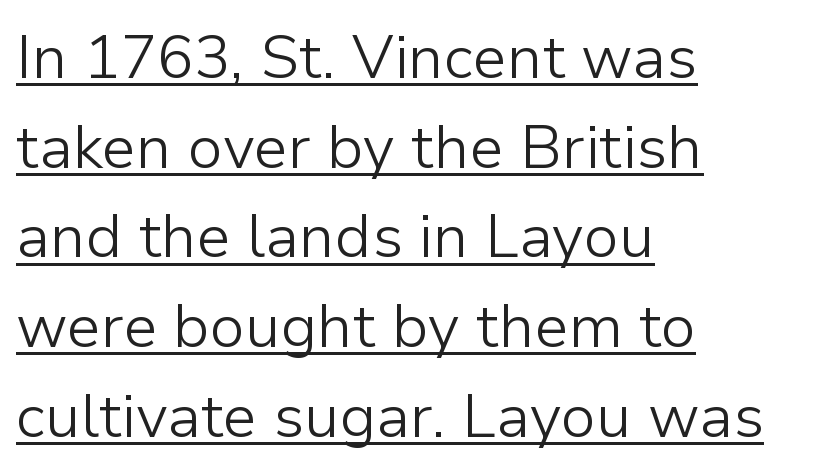
{"serif": "no", "italic": "no", "bold": "no", "weight": "light", "width": "normal", "stroke_contrast": "low", "x_height": "medium", "monospaced": "no", "underline": "yes", "align": "left", "line_spacing": "normal", "line_spacing_ratio": 1.47, "letter_spacing": "normal", "letter_spacing_em": 0.0, "glyph_px": 61}
